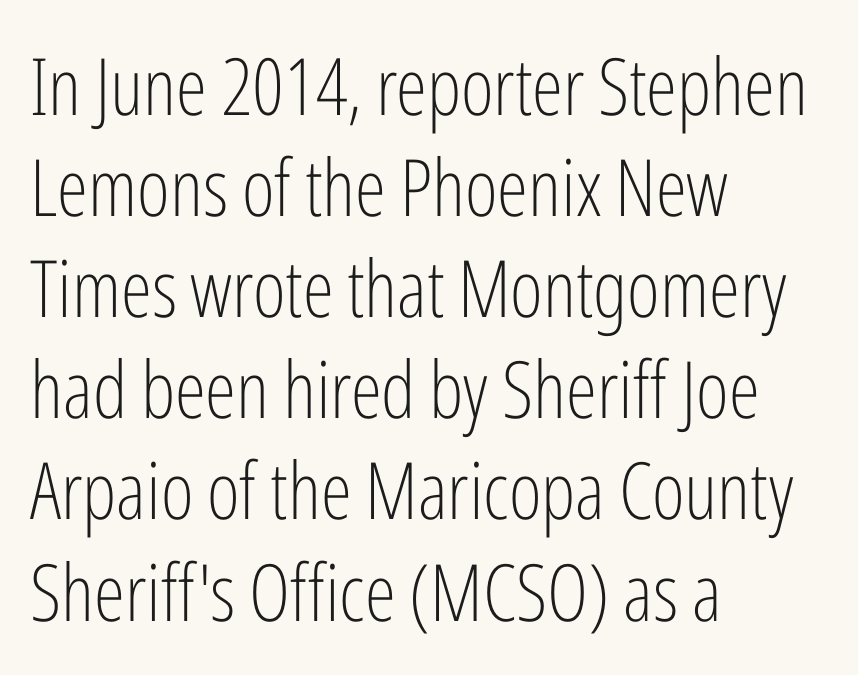
Q: Is the text bold? A: No.
Q: Is the text italic (slanted)? A: No, it is upright.
Q: Is the typeface a serif or a sans-serif typeface? A: Sans-serif.
Q: Is the text underlined? A: No.
Q: How is the paragraph aligned? A: Left-aligned.
Q: Is the spacing between letters normal or unusually wide? A: Normal.
Q: Is the spacing between lines tight, normal or loose? A: Normal.
Q: Width (condensed, normal, or wide)? A: Condensed.
Q: Stroke contrast? A: Low.
Q: x-height? A: Medium.
Q: Monospaced? A: No.
